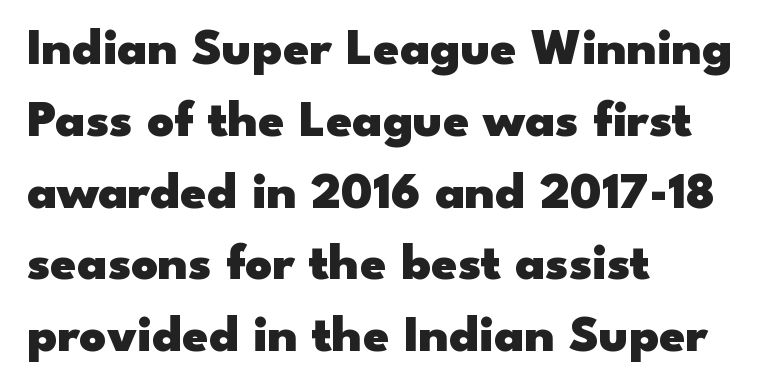
Q: Is the text bold? A: Yes.
Q: Is the text italic (slanted)? A: No, it is upright.
Q: Is the typeface a serif or a sans-serif typeface? A: Sans-serif.
Q: Is the text underlined? A: No.
Q: How is the paragraph aligned? A: Left-aligned.
Q: Is the spacing between letters normal or unusually wide? A: Normal.
Q: Is the spacing between lines tight, normal or loose? A: Normal.
Q: Width (condensed, normal, or wide)? A: Wide.
Q: Stroke contrast? A: Low.
Q: x-height? A: Small.
Q: Monospaced? A: No.
